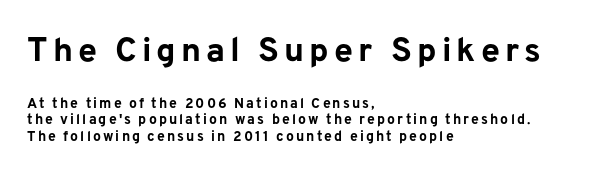
{"serif": "no", "italic": "no", "bold": "yes", "weight": "bold", "width": "normal", "stroke_contrast": "low", "x_height": "medium", "monospaced": "no", "underline": "no", "align": "left", "line_spacing_ratio": 1.17, "larger_block": "first", "size_ratio": 2.43, "glyph_px": 34}
